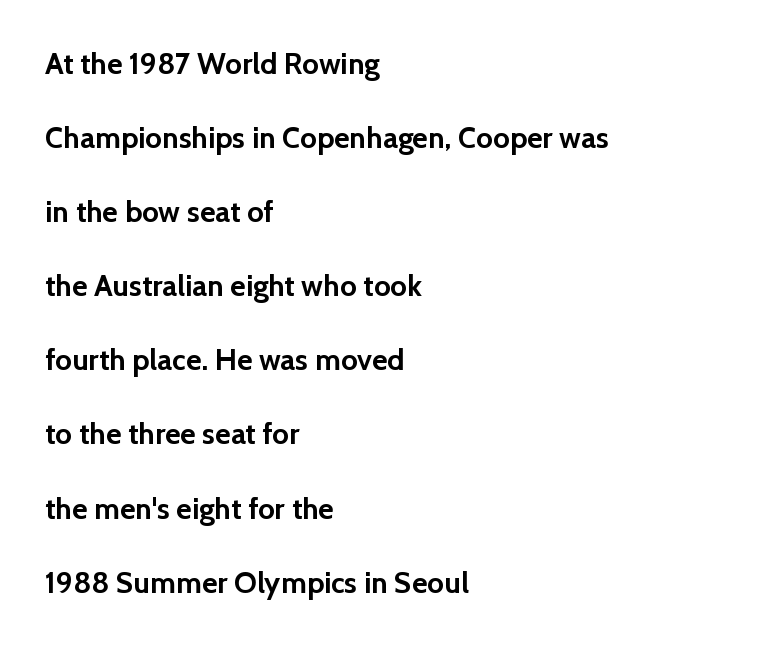
Strokes here are thick enough to call this a true bold. Just letters on the line, the space beneath them empty. Compared with typical paragraphs, the rows here are farther apart. Short and long lines alike share a common starting point at left.
